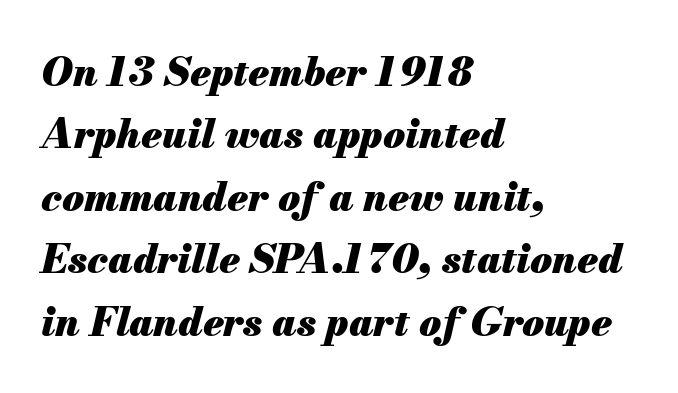
{"italic": "yes", "lean": "right", "slant_degrees": 13, "bold": "yes", "weight": "heavy", "width": "normal", "stroke_contrast": "medium", "x_height": "small", "monospaced": "no", "underline": "no", "align": "left", "line_spacing": "normal", "line_spacing_ratio": 1.56, "letter_spacing": "normal", "letter_spacing_em": 0.0, "glyph_px": 40}
